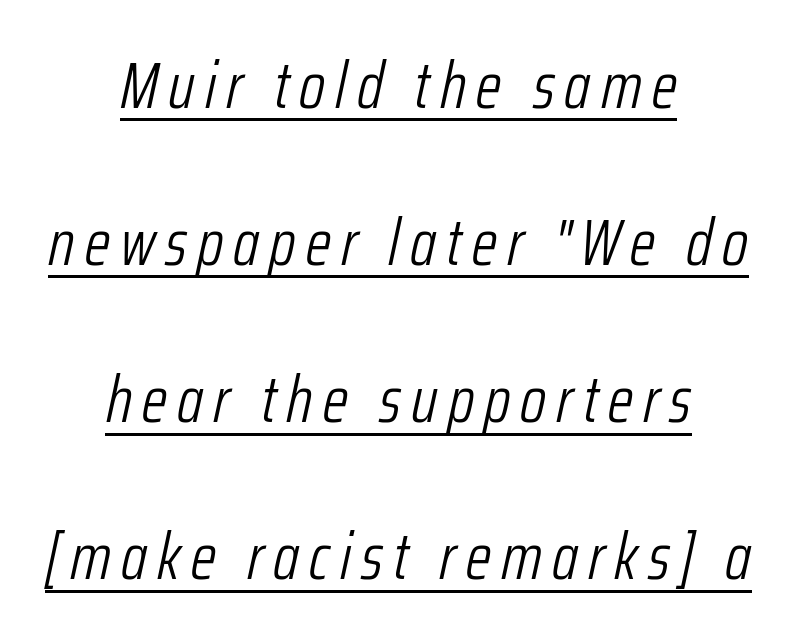
The image shows 66 px light, condensed type, italic (leaning right); set centered, loose line spacing (2.38x), underlined; low stroke contrast and a medium x-height.
